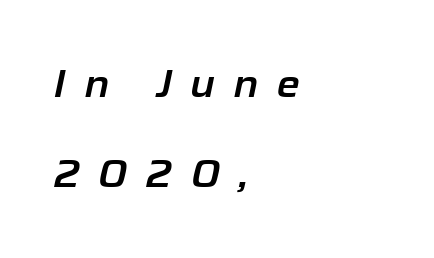
Q: Is the text italic (slanted)? A: Yes, it leans right by about 12 degrees.
Q: Is the text underlined? A: No.
Q: How is the paragraph aligned? A: Left-aligned.
Q: Is the spacing between letters normal or unusually wide? A: Unusually wide.
Q: Is the spacing between lines tight, normal or loose? A: Loose.
Q: Width (condensed, normal, or wide)? A: Normal.
Q: Stroke contrast? A: Low.
Q: x-height? A: Medium.
Q: Monospaced? A: No.
